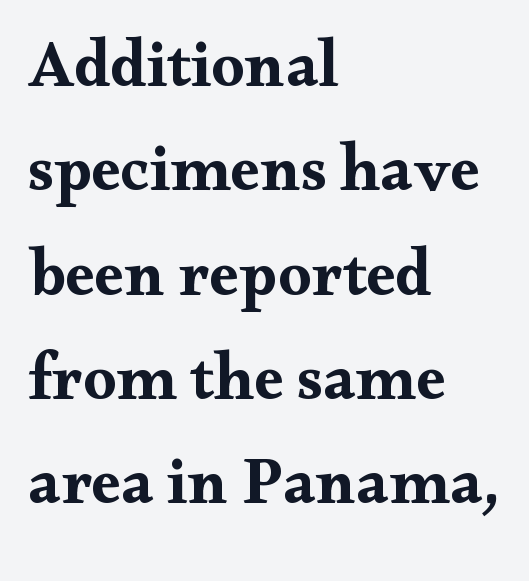
Each letter keeps its own natural width here, so spacing adapts to shape. Little horizontal feet cap the strokes, marking this as serif type. Students, this is bold: see how much ink each stroke carries. The text block is weighted toward the left margin, trailing off unevenly rightward.
